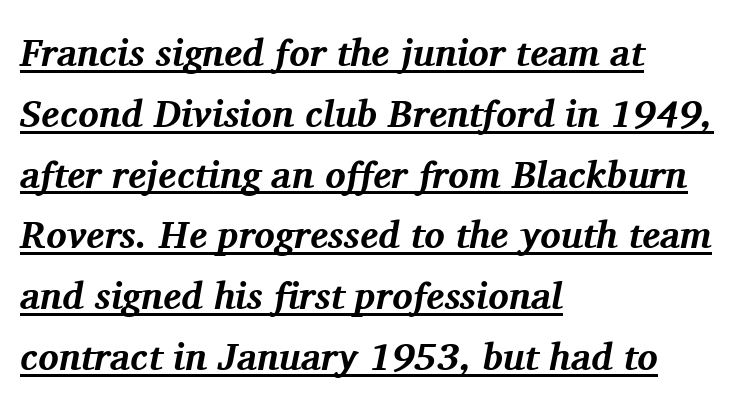
The image shows 38 px bold serif type, italic (leaning right); set left-aligned, normal line spacing (1.6x), normal letter spacing, underlined; medium stroke contrast and a medium x-height.
